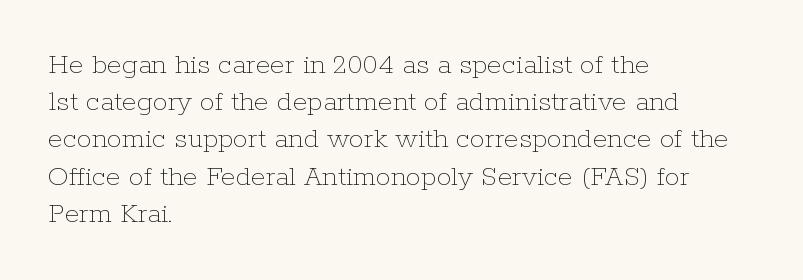
Q: Is the text bold? A: No.
Q: Is the text italic (slanted)? A: No, it is upright.
Q: Is the text underlined? A: No.
Q: How is the paragraph aligned? A: Left-aligned.
Q: Is the spacing between letters normal or unusually wide? A: Normal.
Q: Width (condensed, normal, or wide)? A: Normal.
Q: Stroke contrast? A: Low.
Q: x-height? A: Medium.
Q: Monospaced? A: No.
